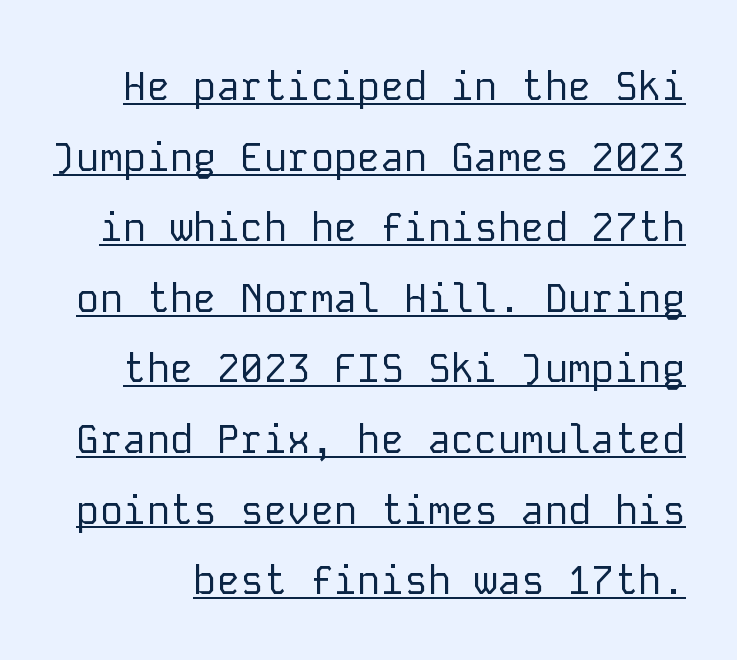
{"serif": "no", "italic": "no", "bold": "no", "weight": "regular", "width": "normal", "stroke_contrast": "low", "x_height": "medium", "monospaced": "yes", "underline": "yes", "line_spacing_ratio": 1.81, "letter_spacing": "normal", "letter_spacing_em": 0.0, "glyph_px": 39}
